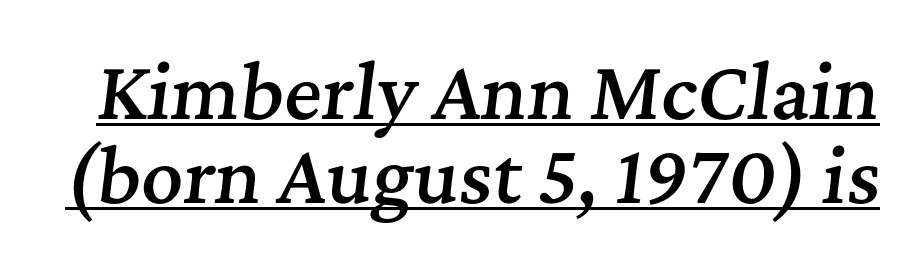
Q: Is the text bold? A: Semi-bold.
Q: Is the text italic (slanted)? A: Yes, it leans right by about 7 degrees.
Q: Is the typeface a serif or a sans-serif typeface? A: Serif.
Q: Is the text underlined? A: Yes.
Q: Is the spacing between letters normal or unusually wide? A: Normal.
Q: Width (condensed, normal, or wide)? A: Normal.
Q: Stroke contrast? A: Medium.
Q: x-height? A: Medium.
Q: Monospaced? A: No.
